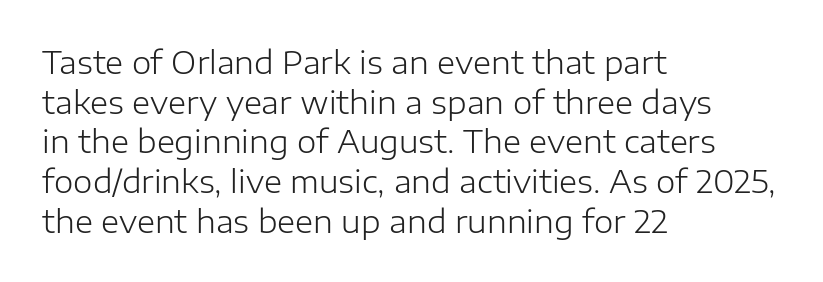
Unbolded letterforms with no extra heft. Each line starts at the same left margin while the right side varies. Line spacing here is normal. Stroke terminals: plain, sans-serif.
